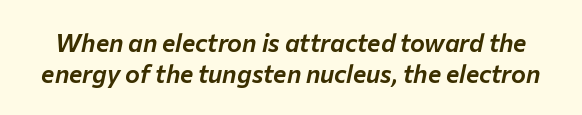
Q: Is the text italic (slanted)? A: Yes, it leans right by about 12 degrees.
Q: Is the text underlined? A: No.
Q: Is the spacing between letters normal or unusually wide? A: Normal.
